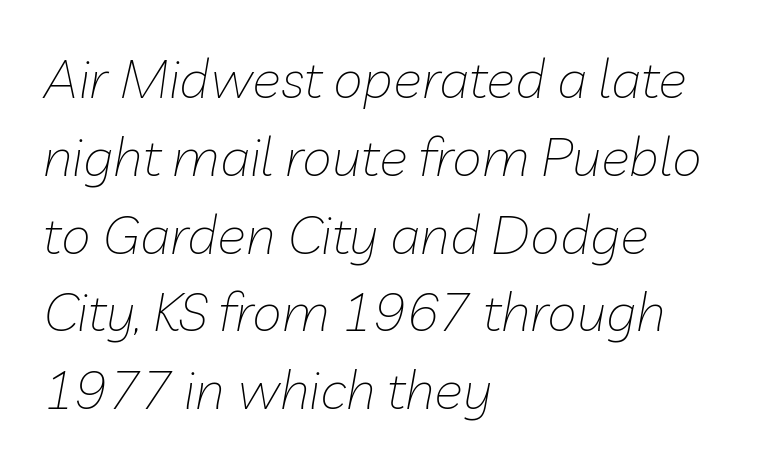
The image shows 54 px thin type, italic (leaning right); set left-aligned, normal line spacing (1.44x), normal letter spacing, not underlined; low stroke contrast and a medium x-height.
